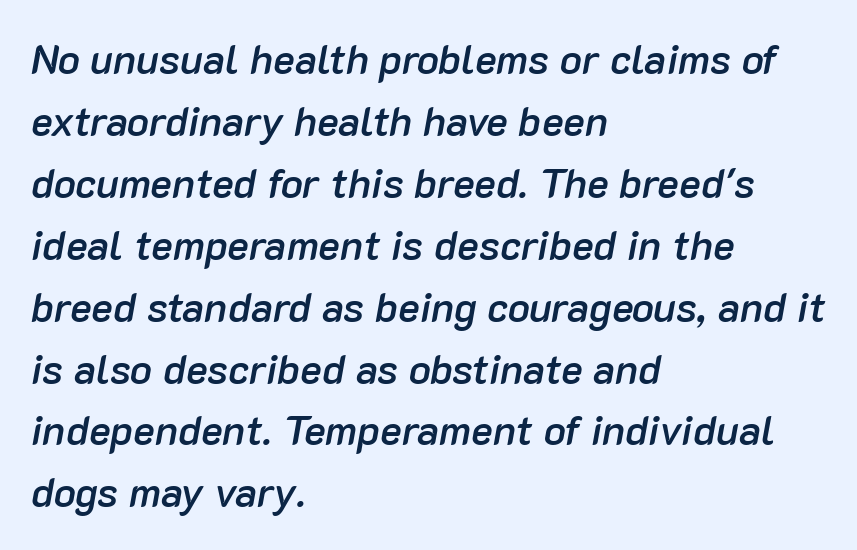
The image shows 41 px semibold type, italic (leaning right); set left-aligned, normal line spacing (1.51x), normal letter spacing, not underlined; low stroke contrast and a medium x-height.
